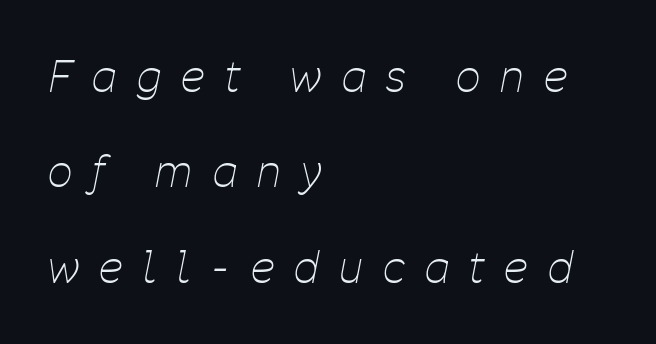
Q: Is the text bold? A: No.
Q: Is the text italic (slanted)? A: Yes, it leans right by about 11 degrees.
Q: Is the text underlined? A: No.
Q: How is the paragraph aligned? A: Left-aligned.
Q: Is the spacing between letters normal or unusually wide? A: Unusually wide.
Q: Is the spacing between lines tight, normal or loose? A: Loose.
Q: Width (condensed, normal, or wide)? A: Condensed.
Q: Stroke contrast? A: Low.
Q: x-height? A: Medium.
Q: Monospaced? A: No.
